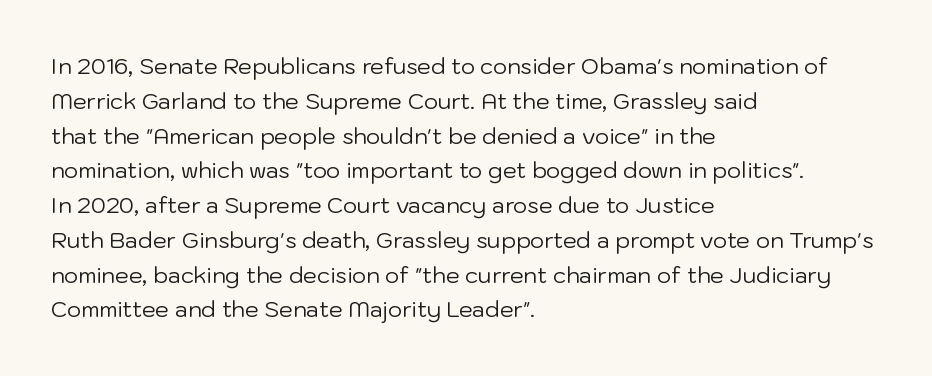
All the whitespace from short lines collects on the right. No extra tracking has been applied to these lines. Characters remain perfectly vertical along every line. The space beneath each line is pristine and unruled. Vertical stems look standard width or narrower in stroke.
